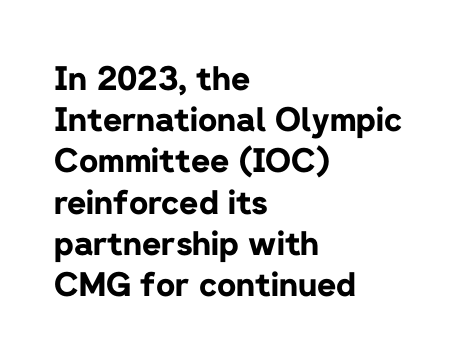
{"serif": "no", "italic": "no", "bold": "yes", "weight": "bold", "width": "normal", "stroke_contrast": "low", "x_height": "medium", "monospaced": "no", "underline": "no", "align": "left", "line_spacing": "normal", "line_spacing_ratio": 1.25, "letter_spacing": "normal", "letter_spacing_em": 0.0, "glyph_px": 33}
